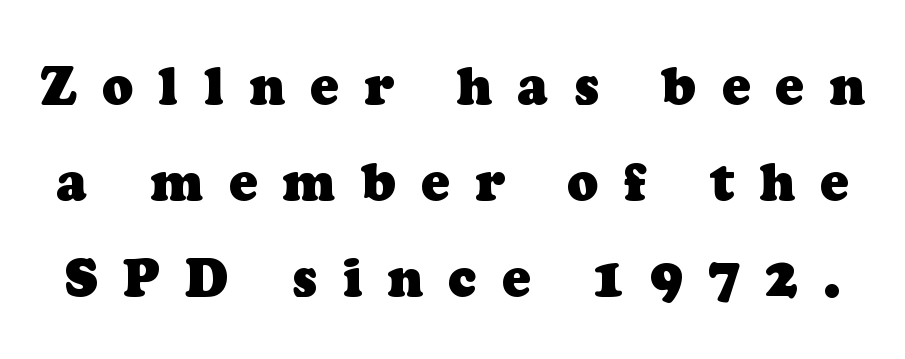
The sample has been set heavy, in full bold. Type style note: has serifs. The zone under the glyphs is completely vacant. The face used here is proportionally spaced, like ordinary book or web type.
